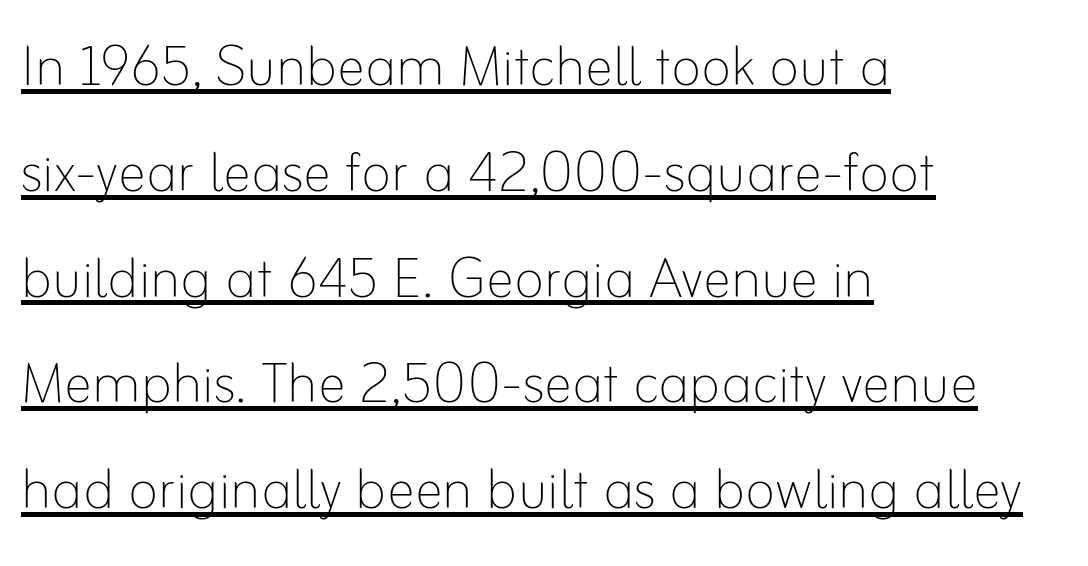
Q: Is the text bold? A: No.
Q: Is the text italic (slanted)? A: No, it is upright.
Q: Is the text underlined? A: Yes.
Q: How is the paragraph aligned? A: Left-aligned.
Q: Is the spacing between letters normal or unusually wide? A: Normal.
Q: Is the spacing between lines tight, normal or loose? A: Normal.
Q: Width (condensed, normal, or wide)? A: Normal.
Q: Stroke contrast? A: Low.
Q: x-height? A: Small.
Q: Monospaced? A: No.
